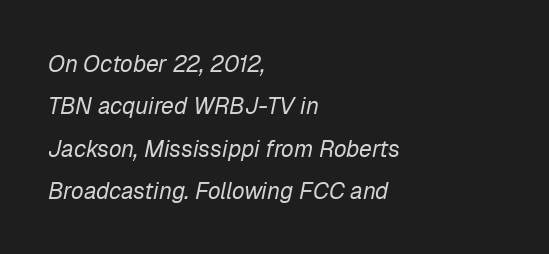
The strokes carry an ordinary text weight at most. These lines stack with their left ends in a neat column. The rendering keeps characters at their native spacing. The strip under each line holds only bare page. The glyphs look as if they've been sheared to an angle.
